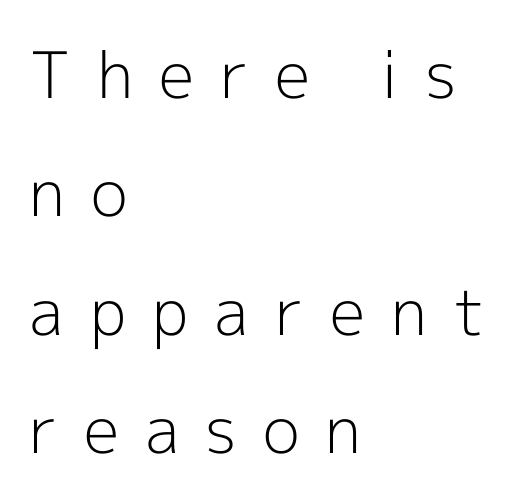
{"serif": "no", "italic": "no", "bold": "no", "weight": "light", "width": "normal", "x_height": "medium", "monospaced": "no", "underline": "no", "align": "left", "line_spacing_ratio": 1.85, "letter_spacing": "wide", "letter_spacing_em": 0.41, "glyph_px": 64}
